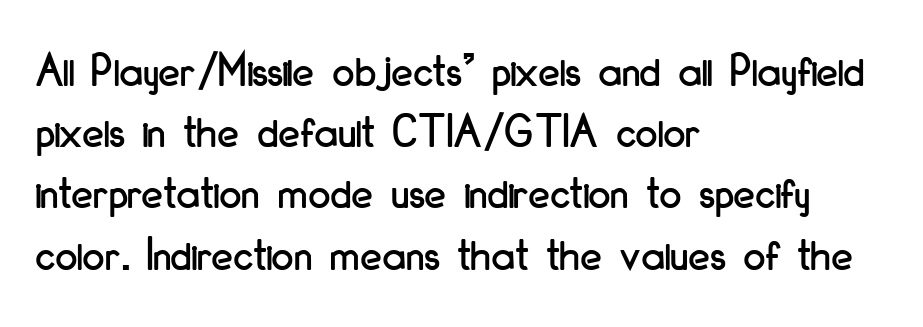
The image shows 49 px condensed sans-serif type, upright; set left-aligned, normal line spacing (1.25x), normal letter spacing, not underlined; low stroke contrast and a small x-height.
